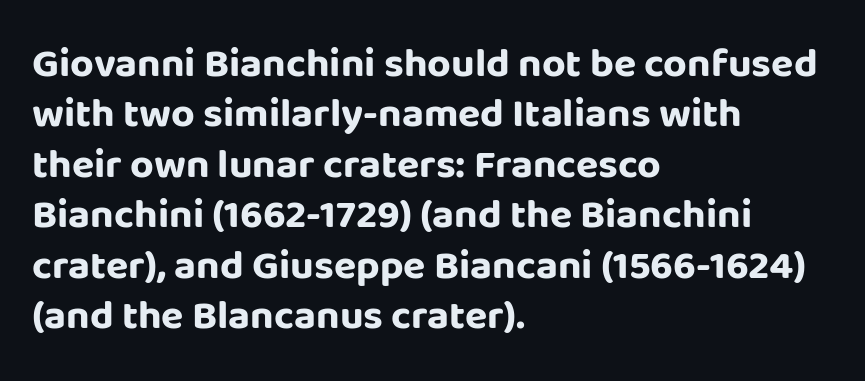
The image shows 41 px bold sans-serif type, upright; set left-aligned, line spacing 1.23x, normal letter spacing, not underlined; low stroke contrast and a large x-height.
